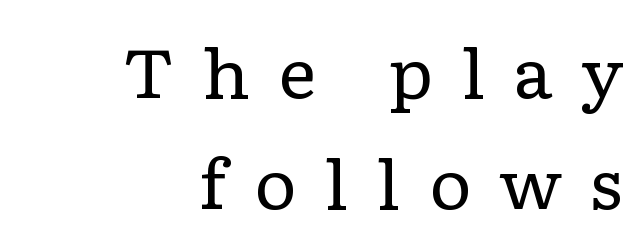
Q: Is the text bold? A: No.
Q: Is the text italic (slanted)? A: No, it is upright.
Q: Is the typeface a serif or a sans-serif typeface? A: Serif.
Q: Is the text underlined? A: No.
Q: How is the paragraph aligned? A: Right-aligned.
Q: Is the spacing between letters normal or unusually wide? A: Unusually wide.
Q: Is the spacing between lines tight, normal or loose? A: Normal.
Q: Width (condensed, normal, or wide)? A: Wide.
Q: Stroke contrast? A: Low.
Q: x-height? A: Medium.
Q: Monospaced? A: No.
